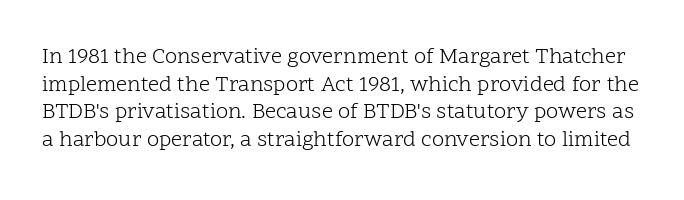
Q: Is the text bold? A: No.
Q: Is the text italic (slanted)? A: No, it is upright.
Q: Is the text underlined? A: No.
Q: Is the spacing between letters normal or unusually wide? A: Normal.
Q: Is the spacing between lines tight, normal or loose? A: Normal.
